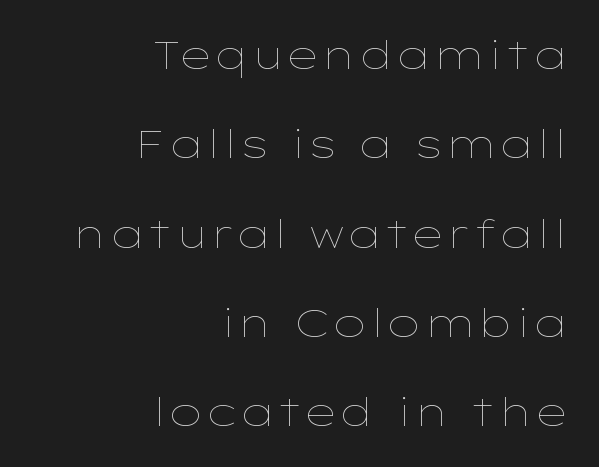
Q: Is the text bold? A: No.
Q: Is the text italic (slanted)? A: No, it is upright.
Q: Is the text underlined? A: No.
Q: How is the paragraph aligned? A: Right-aligned.
Q: Is the spacing between letters normal or unusually wide? A: Normal.
Q: Is the spacing between lines tight, normal or loose? A: Loose.
Q: Width (condensed, normal, or wide)? A: Wide.
Q: Stroke contrast? A: Low.
Q: x-height? A: Medium.
Q: Monospaced? A: No.
